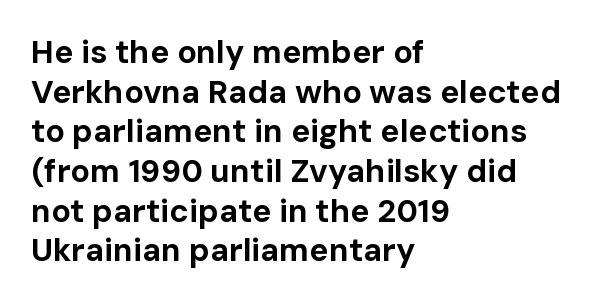
Q: Is the text bold? A: Yes.
Q: Is the text italic (slanted)? A: No, it is upright.
Q: Is the typeface a serif or a sans-serif typeface? A: Sans-serif.
Q: Is the text underlined? A: No.
Q: How is the paragraph aligned? A: Left-aligned.
Q: Is the spacing between letters normal or unusually wide? A: Normal.
Q: Width (condensed, normal, or wide)? A: Normal.
Q: Stroke contrast? A: Low.
Q: x-height? A: Medium.
Q: Monospaced? A: No.
